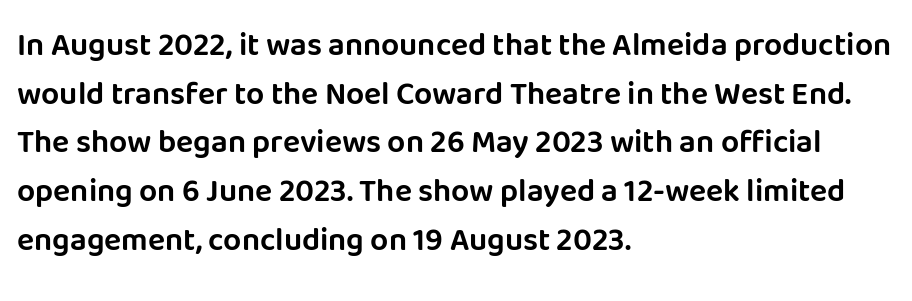
{"serif": "no", "italic": "no", "width": "normal", "stroke_contrast": "low", "x_height": "large", "monospaced": "no", "underline": "no", "align": "left", "line_spacing": "normal", "line_spacing_ratio": 1.52, "letter_spacing": "normal", "letter_spacing_em": 0.0, "glyph_px": 32}
